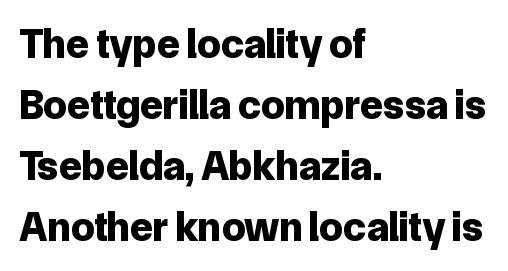
{"serif": "no", "italic": "no", "bold": "yes", "weight": "bold", "width": "normal", "stroke_contrast": "low", "x_height": "medium", "monospaced": "no", "underline": "no", "align": "left", "line_spacing": "normal", "line_spacing_ratio": 1.45, "letter_spacing": "normal", "letter_spacing_em": 0.0, "glyph_px": 42}
